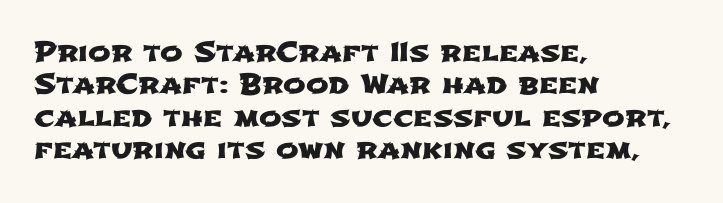
Line beginnings align vertically; line endings do not. Here the glyphs are tracked normally, forming tight word shapes. Check the space under the baseline: it is left empty.
